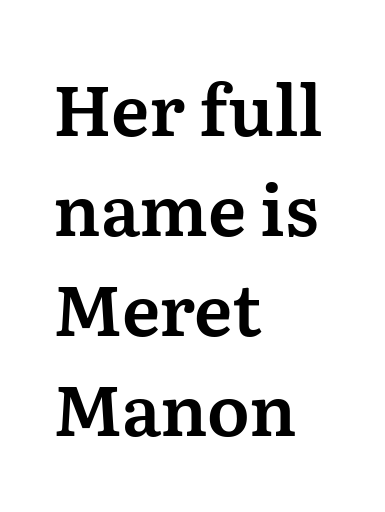
Visually the block forms a straight wall on the left and a jagged coastline on the right. The rendering uses a moderate line-height, typical for paragraphs. Only glyphs here, with clear space below each row. This sample uses plain, unmodified letter spacing. The axis of the letterforms is exactly vertical. The letters advance in unequal steps, a hallmark of proportional type.
